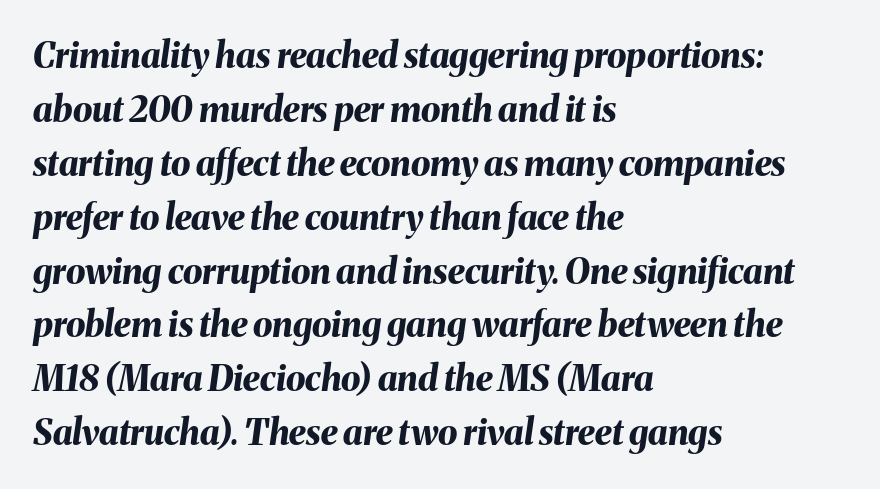
Caption: multi-line text, flush left, ragged right. Rule under the text: the space is simply empty. A typesetter would call this leading conventional body-copy spacing. Strokes here are thick enough to call this a true bold.
